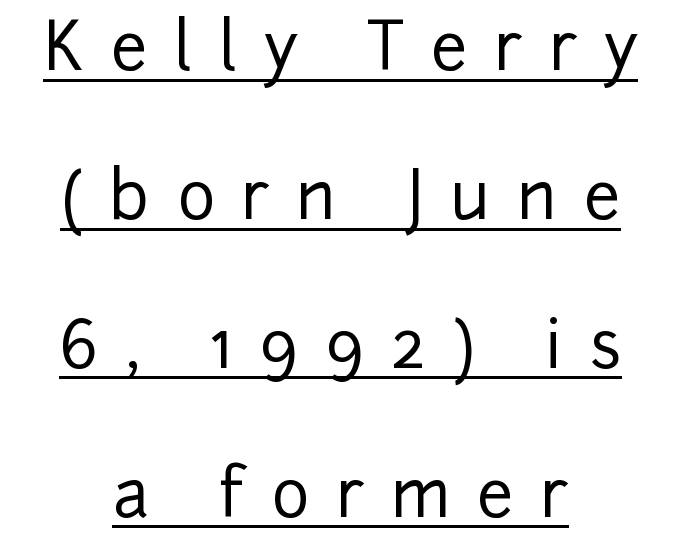
Serif or sans? Sans — the stroke terminals are bare. The rendered words wear a rule along their underside. Short note: letters widely spaced. The rag falls on both sides of this text block equally. Note the varied advance widths — an 'i' is clearly narrower than an 'm'. The lettering holds an erect, upright posture throughout.
